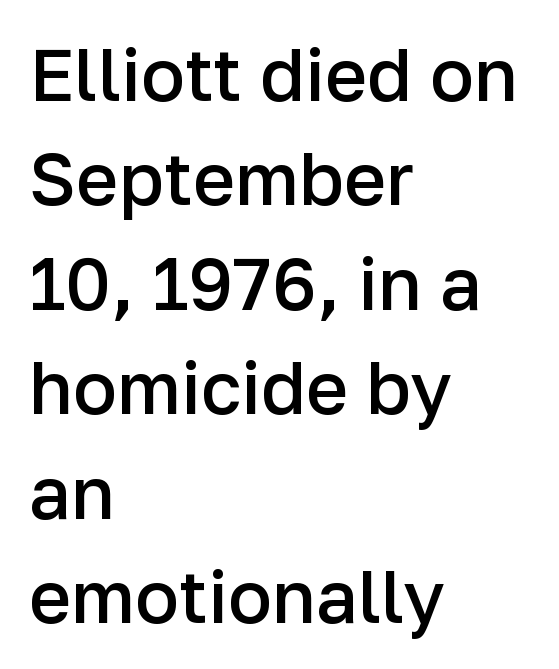
Q: Is the text bold? A: Semi-bold.
Q: Is the text italic (slanted)? A: No, it is upright.
Q: Is the typeface a serif or a sans-serif typeface? A: Sans-serif.
Q: Is the text underlined? A: No.
Q: How is the paragraph aligned? A: Left-aligned.
Q: Is the spacing between letters normal or unusually wide? A: Normal.
Q: Is the spacing between lines tight, normal or loose? A: Normal.
Q: Width (condensed, normal, or wide)? A: Normal.
Q: Stroke contrast? A: Low.
Q: x-height? A: Medium.
Q: Monospaced? A: No.
